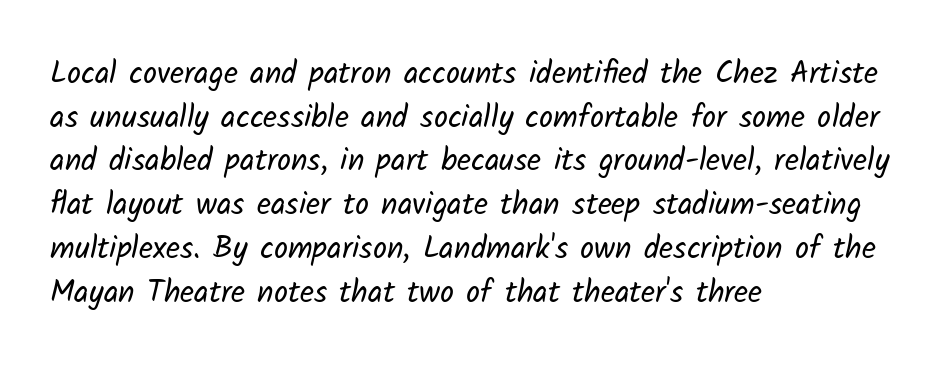
{"serif": "no", "bold": "no", "weight": "regular", "width": "normal", "stroke_contrast": "low", "x_height": "medium", "monospaced": "no", "underline": "no", "align": "left", "line_spacing": "normal", "line_spacing_ratio": 1.41, "letter_spacing": "normal", "letter_spacing_em": 0.0, "glyph_px": 31}
